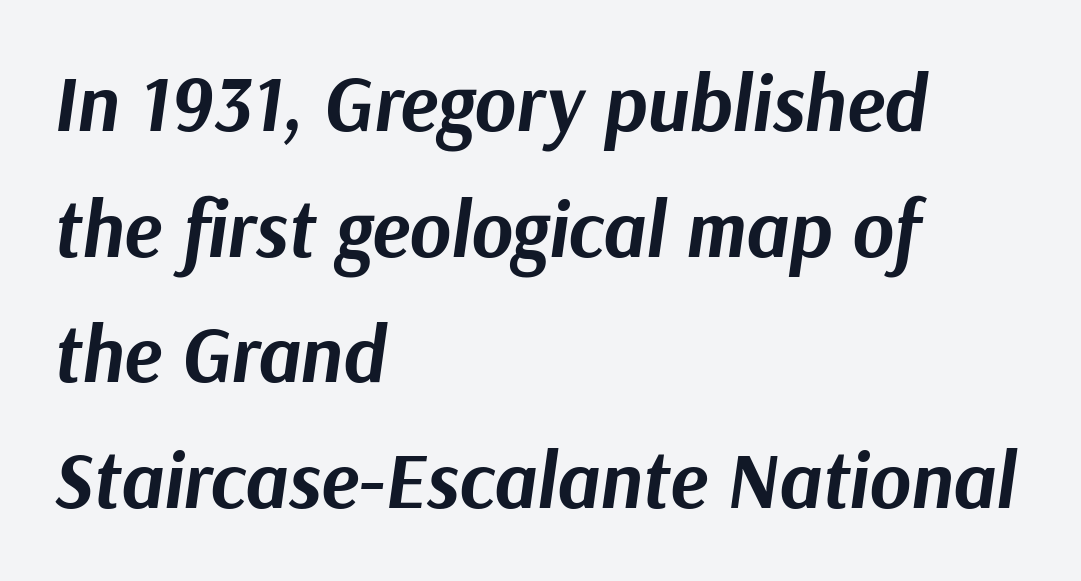
Q: Is the text bold? A: Yes.
Q: Is the text italic (slanted)? A: Yes, it leans right by about 9 degrees.
Q: Is the text underlined? A: No.
Q: How is the paragraph aligned? A: Left-aligned.
Q: Is the spacing between letters normal or unusually wide? A: Normal.
Q: Is the spacing between lines tight, normal or loose? A: Normal.
Q: Width (condensed, normal, or wide)? A: Normal.
Q: Stroke contrast? A: Medium.
Q: x-height? A: Medium.
Q: Monospaced? A: No.
